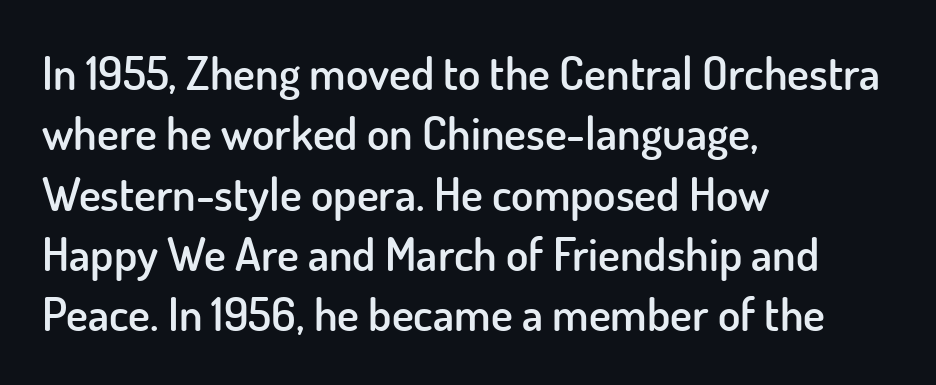
The specimen omits any rule beneath the text block's lines. Ascenders rise straight up at ninety degrees. One-word summary of the alignment: left. Each glyph is drawn with semibold strokes, heavier than normal yet not fully bold.
